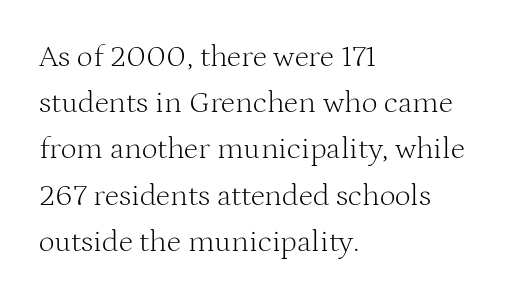
This sample is left-justified, so line endings fall wherever the words run out. Each letter keeps its own natural width here, so spacing adapts to shape. Is there any slant? The stems are plumb. Stems and bowls with no extra thickness — not bold.
